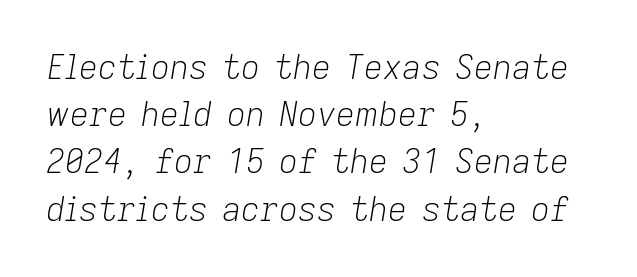
Q: Is the text bold? A: No.
Q: Is the text italic (slanted)? A: Yes, it leans right by about 9 degrees.
Q: Is the text underlined? A: No.
Q: How is the paragraph aligned? A: Left-aligned.
Q: Is the spacing between letters normal or unusually wide? A: Normal.
Q: Is the spacing between lines tight, normal or loose? A: Normal.
Q: Width (condensed, normal, or wide)? A: Normal.
Q: Stroke contrast? A: Low.
Q: x-height? A: Medium.
Q: Monospaced? A: No.
